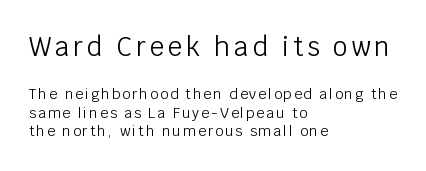
{"italic": "no", "bold": "no", "underline": "no", "align": "left", "line_spacing": "normal", "line_spacing_ratio": 1.32, "larger_block": "first", "size_ratio": 1.86, "glyph_px": 26}
